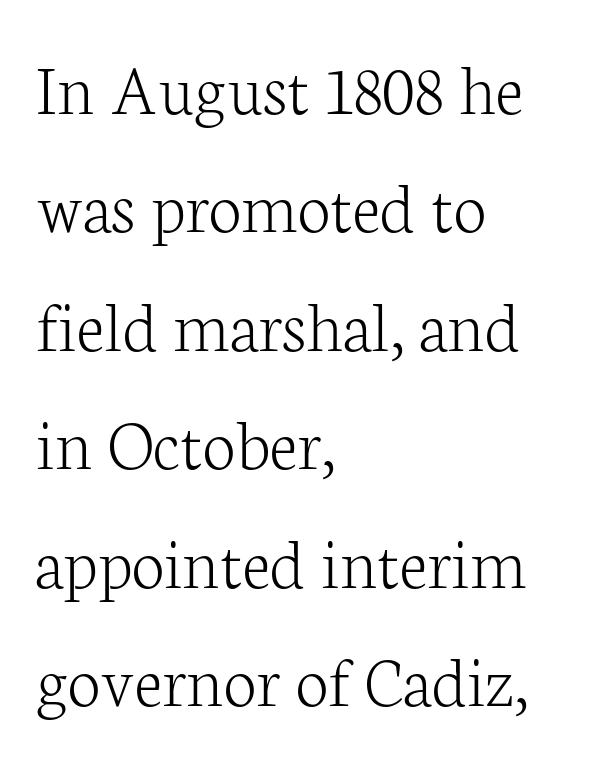
Q: Is the text bold? A: No.
Q: Is the text italic (slanted)? A: No, it is upright.
Q: Is the typeface a serif or a sans-serif typeface? A: Serif.
Q: Is the text underlined? A: No.
Q: How is the paragraph aligned? A: Left-aligned.
Q: Is the spacing between letters normal or unusually wide? A: Normal.
Q: Is the spacing between lines tight, normal or loose? A: Normal.
Q: Width (condensed, normal, or wide)? A: Normal.
Q: Stroke contrast? A: Low.
Q: x-height? A: Medium.
Q: Monospaced? A: No.
